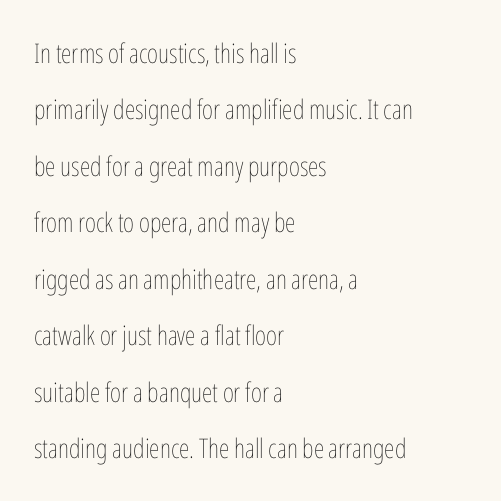
Q: Is the text bold? A: No.
Q: Is the text italic (slanted)? A: No, it is upright.
Q: Is the text underlined? A: No.
Q: How is the paragraph aligned? A: Left-aligned.
Q: Is the spacing between letters normal or unusually wide? A: Normal.
Q: Is the spacing between lines tight, normal or loose? A: Loose.
